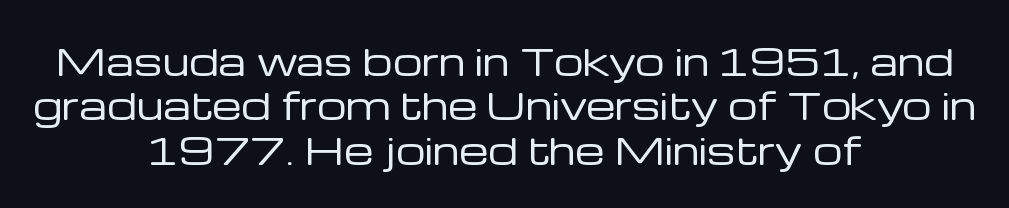
The image shows 37 px regular-weight sans-serif type, upright; set centered, line spacing 1.2x, normal letter spacing, not underlined; low stroke contrast and a medium x-height.
